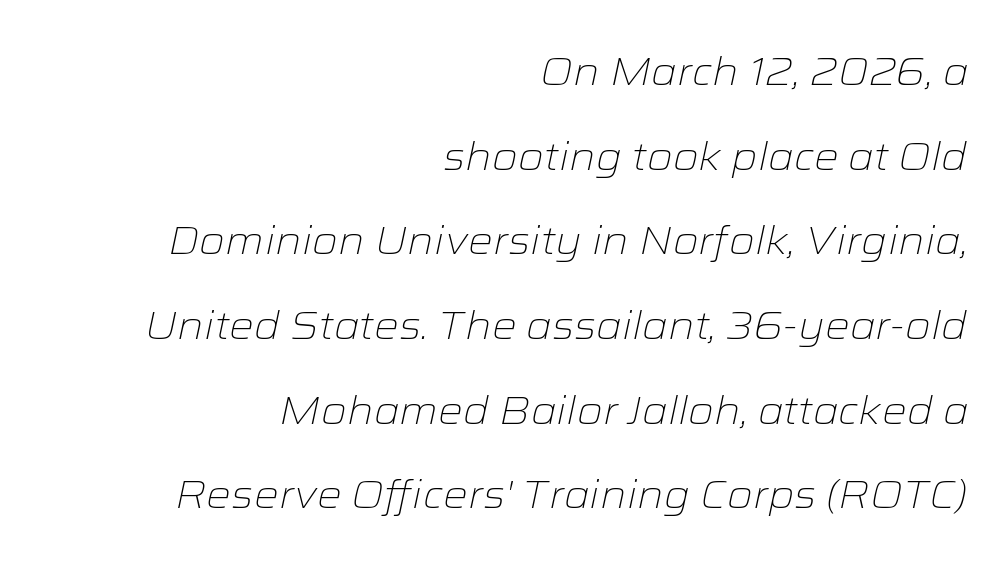
Do the characters align in a grid? No, the font is proportional. The typesetter chose a ragged-left arrangement here. Characters follow at the spacing the type designer built in. Plain, unruled lines of type. The font sits on the lighter half of the weight spectrum, regular included.
